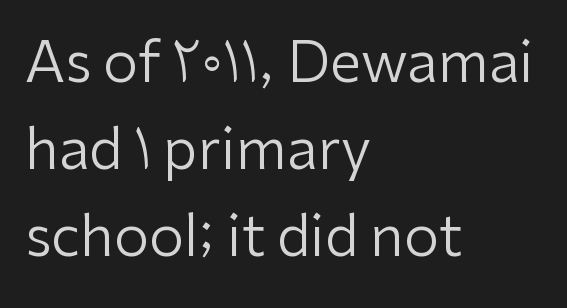
The image shows 56 px regular-weight sans-serif type, upright; set left-aligned, normal line spacing (1.55x), normal letter spacing, not underlined; low stroke contrast and a medium x-height.
